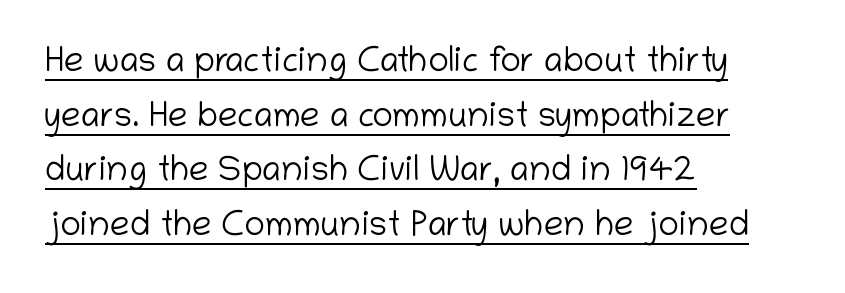
The image shows 35 px light sans-serif type, upright; set left-aligned, normal line spacing (1.56x), normal letter spacing, underlined; low stroke contrast and a medium x-height.
